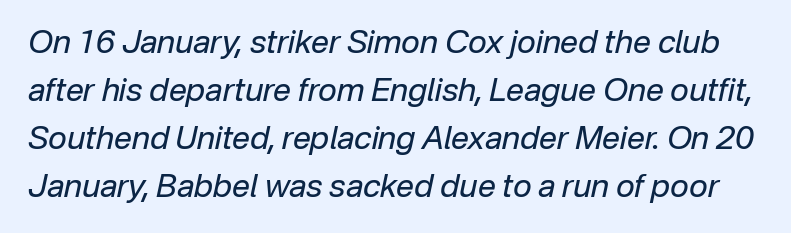
Heft: none added — not bold. Check under the words: just untouched page. Characters follow at the spacing the type designer built in. Each letter keeps its own natural width here, so spacing adapts to shape.
